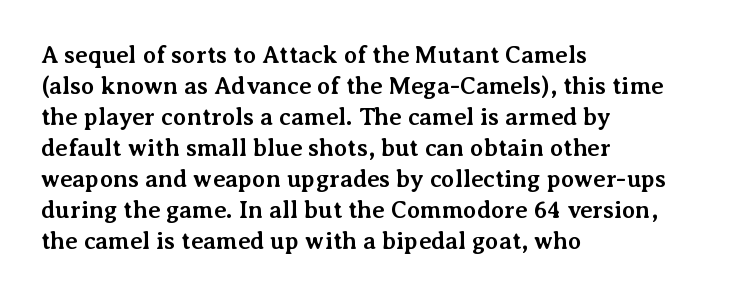
Q: Is the text bold? A: Yes.
Q: Is the text italic (slanted)? A: No, it is upright.
Q: Is the text underlined? A: No.
Q: How is the paragraph aligned? A: Left-aligned.
Q: Is the spacing between letters normal or unusually wide? A: Normal.
Q: Is the spacing between lines tight, normal or loose? A: Normal.
